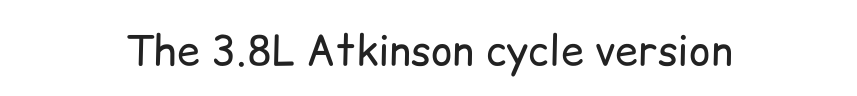
This rendering employs a face without finishing strokes, i.e., a sans-serif. The weight tops out at a normal text grade. The strip under each line holds only bare page. Notice how the stems are strictly vertical — no italics here. Nobody touched the tracking dial on this one. Reading down the block, each line starts at a different indent, mirrored at its end.
